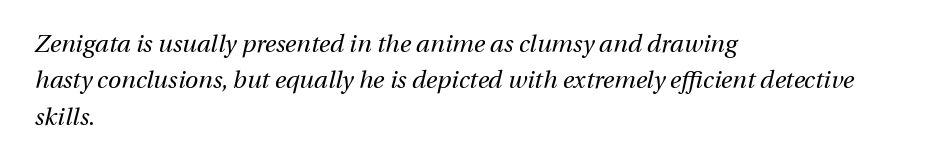
{"italic": "yes", "lean": "right", "slant_degrees": 13, "bold": "no", "underline": "no", "align": "left", "line_spacing": "normal", "line_spacing_ratio": 1.52, "letter_spacing": "normal", "letter_spacing_em": 0.0, "glyph_px": 24}
